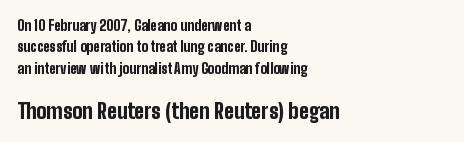
The image shows 21 px bold type, upright; set left-aligned, normal line spacing (1.53x), normal letter spacing, not underlined; the second (bottom) block is 1.5x larger.
